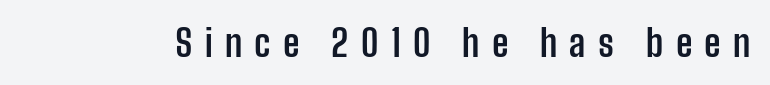
Spacing verdict: proportional, widths tailored to each character. You'd pick this weight for a headline — it's a proper bold. The type family on display is of the sans-serif kind. Inter-character spacing is expanded well beyond the font's built-in metrics. Underlining? Definitely not there.
